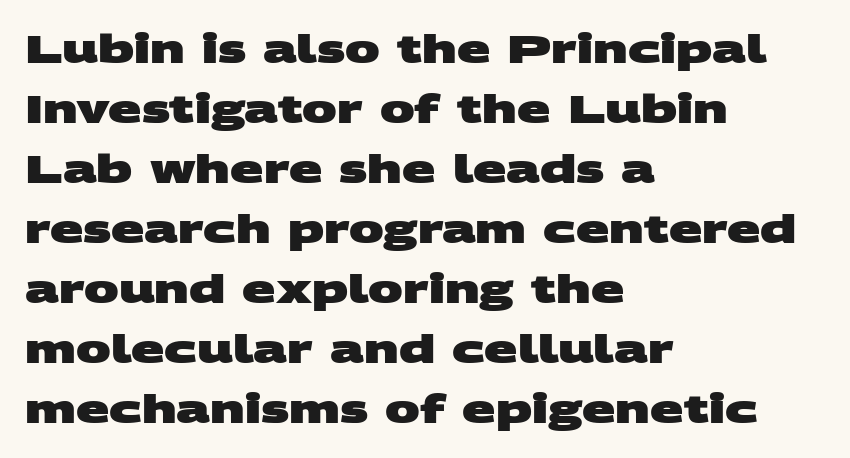
The image shows 39 px heavy, wide sans-serif type; set left-aligned, normal line spacing (1.54x), normal letter spacing, not underlined; medium stroke contrast and a large x-height.
